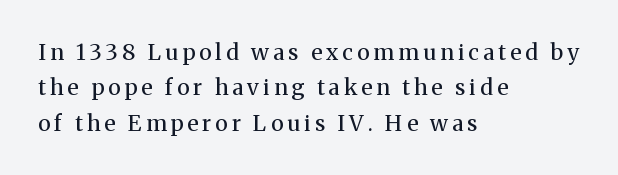
Q: Is the text bold? A: No.
Q: Is the text italic (slanted)? A: No, it is upright.
Q: Is the text underlined? A: No.
Q: How is the paragraph aligned? A: Left-aligned.
Q: Is the spacing between lines tight, normal or loose? A: Normal.
